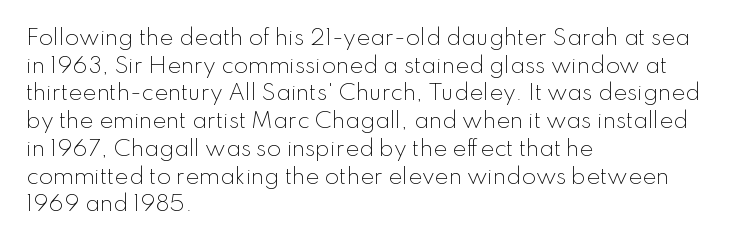
Every stem runs plumb, perpendicular to the baseline. Leftover space on each line is placed entirely after the last word. Check the space under the baseline: it is left empty. This reads as an unemphasized weight, regular at the heaviest. Caption: standard tracking, unaltered.
